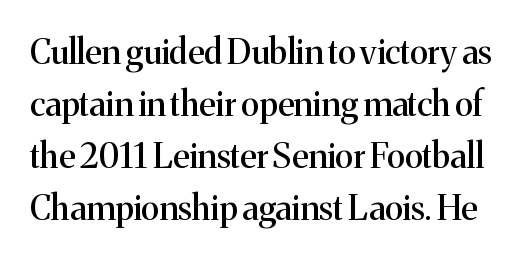
In terms of letterspacing, this is plain default setting. Honestly, the row spacing looks completely unremarkable. In terms of letterform style, serifs are clearly present. Looks like regular typesetting: each glyph gets only the width it needs. Characters remain perfectly vertical along every line. The zone under the glyphs is completely vacant.
